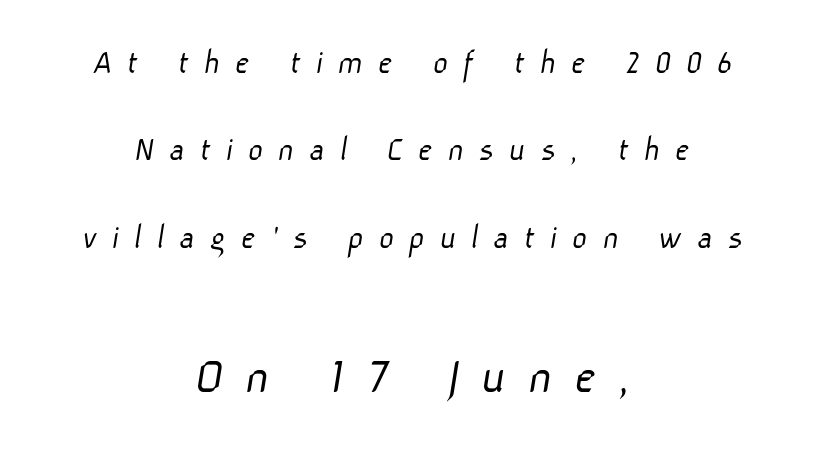
Q: Is the text bold? A: No.
Q: Is the typeface a serif or a sans-serif typeface? A: Sans-serif.
Q: Is the text underlined? A: No.
Q: How is the paragraph aligned? A: Centered.
Q: Is the spacing between letters normal or unusually wide? A: Unusually wide.
Q: Is the spacing between lines tight, normal or loose? A: Loose.
Q: Which block of text is set in a larger size, the first (top) or the second (bottom)? A: The second (bottom) one.
Q: Width (condensed, normal, or wide)? A: Normal.
Q: Stroke contrast? A: Low.
Q: x-height? A: Medium.
Q: Monospaced? A: No.
